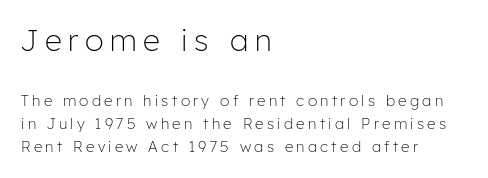
Notice how the stems are strictly vertical — no italics here. The rendering inserts visible extra space after every character. Is the stroke heavy? The answer is a plain regular-or-lighter. Normally led — the rows are evenly, conventionally spaced.
